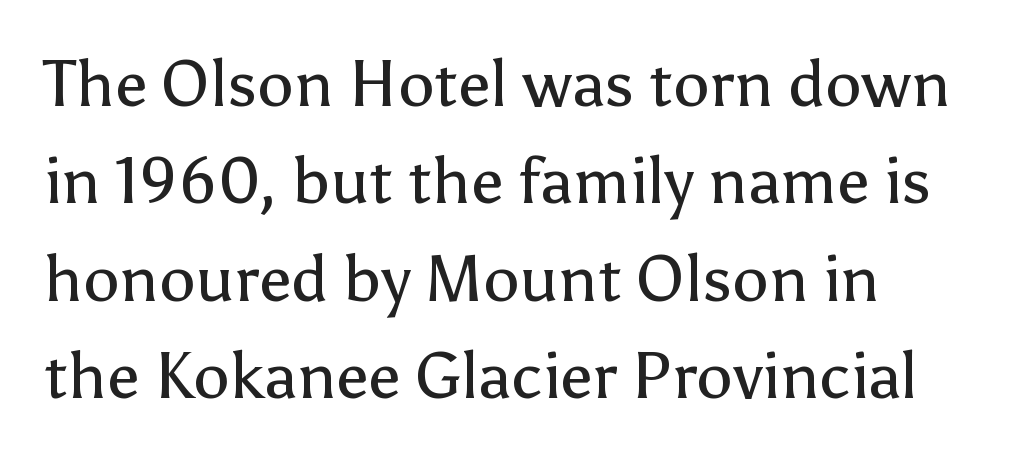
The image shows 65 px regular-weight sans-serif type, upright; set left-aligned, normal line spacing (1.5x), normal letter spacing, not underlined; low stroke contrast and a medium x-height.
